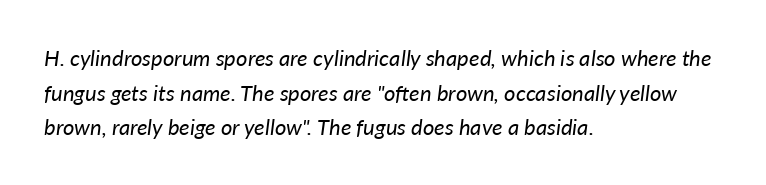
The image shows 22 px text type, italic (leaning right); set left-aligned, normal line spacing (1.57x), normal letter spacing, not underlined.
